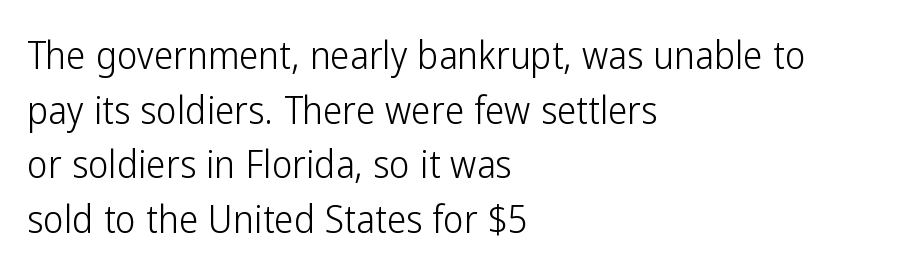
Q: Is the text bold? A: No.
Q: Is the text italic (slanted)? A: No, it is upright.
Q: Is the typeface a serif or a sans-serif typeface? A: Sans-serif.
Q: Is the text underlined? A: No.
Q: How is the paragraph aligned? A: Left-aligned.
Q: Is the spacing between letters normal or unusually wide? A: Normal.
Q: Is the spacing between lines tight, normal or loose? A: Normal.
Q: Width (condensed, normal, or wide)? A: Condensed.
Q: Stroke contrast? A: Low.
Q: x-height? A: Medium.
Q: Monospaced? A: No.
